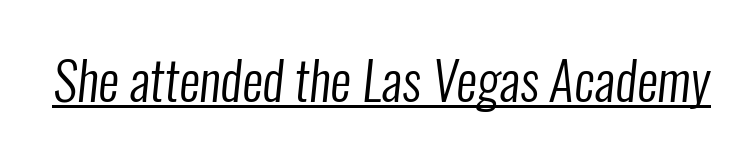
No extra tracking has been applied to these lines. The typeface chosen for these lines omits serifs. Each stroke keeps to a modest, everyday thickness or less. Somebody hit Ctrl+U on this one — the words are underlined.
